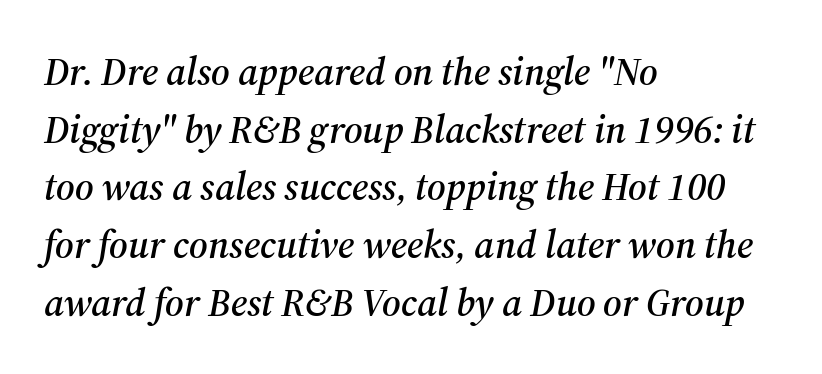
Underline: absent. Tracking value appears to be zero — textbook default spacing. The setting favours the left margin, as ordinary paragraphs usually do. Leading matches the norm, producing a regular column.
